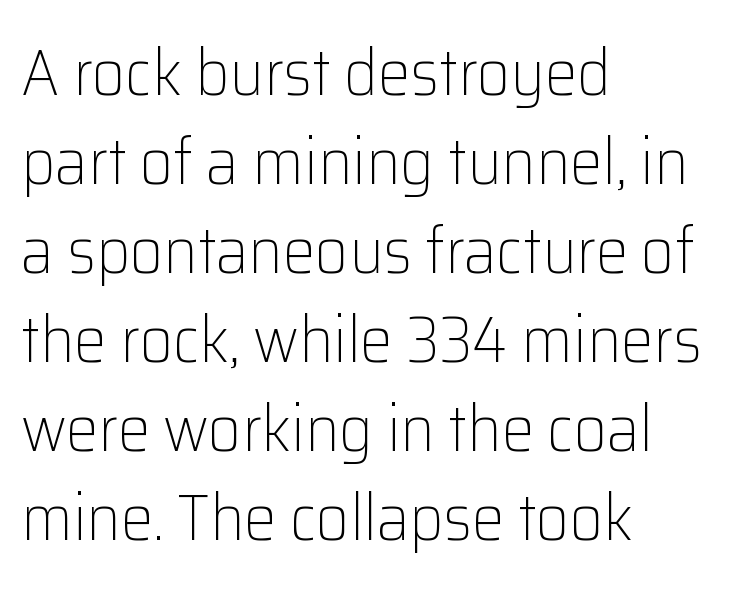
Q: Is the text bold? A: No.
Q: Is the text italic (slanted)? A: No, it is upright.
Q: Is the typeface a serif or a sans-serif typeface? A: Sans-serif.
Q: Is the text underlined? A: No.
Q: How is the paragraph aligned? A: Left-aligned.
Q: Is the spacing between letters normal or unusually wide? A: Normal.
Q: Is the spacing between lines tight, normal or loose? A: Normal.
Q: Width (condensed, normal, or wide)? A: Normal.
Q: Stroke contrast? A: Low.
Q: x-height? A: Medium.
Q: Monospaced? A: No.
